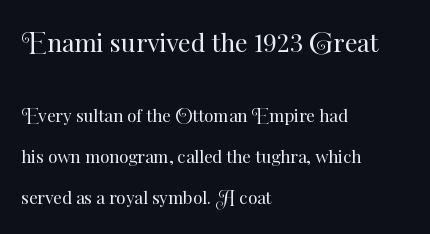
The image shows 25 px text type, upright; set left-aligned, loose line spacing (2.41x), normal letter spacing, not underlined; the first (top) block is 1.47x larger.
